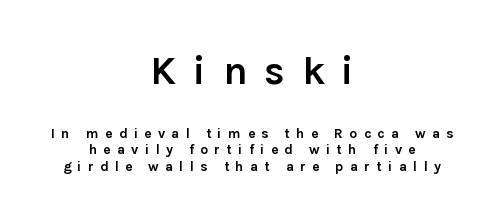
{"serif": "no", "italic": "no", "bold": "yes", "weight": "semibold", "width": "normal", "stroke_contrast": "low", "x_height": "medium", "monospaced": "no", "underline": "no", "align": "center", "line_spacing_ratio": 1.17, "letter_spacing": "wide", "letter_spacing_em": 0.44, "larger_block": "first", "size_ratio": 2.79, "glyph_px": 39}
